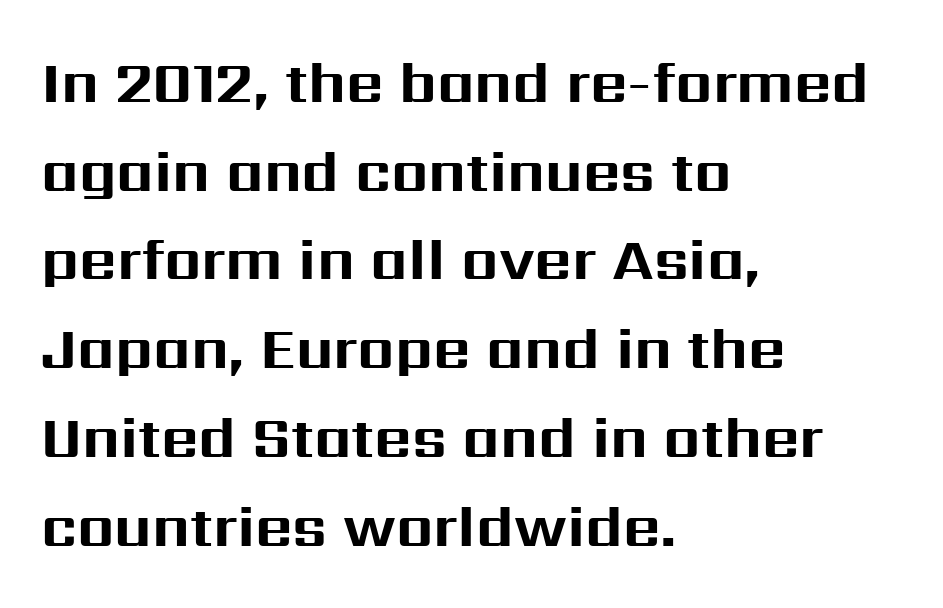
The image shows 58 px bold sans-serif type, upright; set left-aligned, normal line spacing (1.53x), normal letter spacing, not underlined; medium stroke contrast and a medium x-height.
